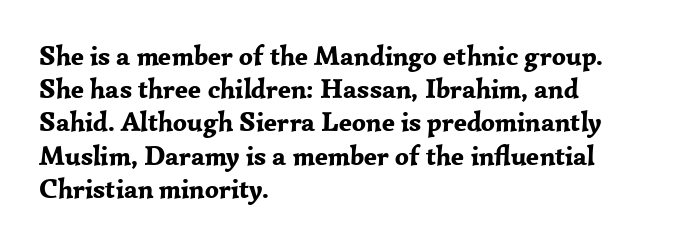
Q: Is the text bold? A: Yes.
Q: Is the text italic (slanted)? A: No, it is upright.
Q: Is the text underlined? A: No.
Q: How is the paragraph aligned? A: Left-aligned.
Q: Is the spacing between letters normal or unusually wide? A: Normal.
